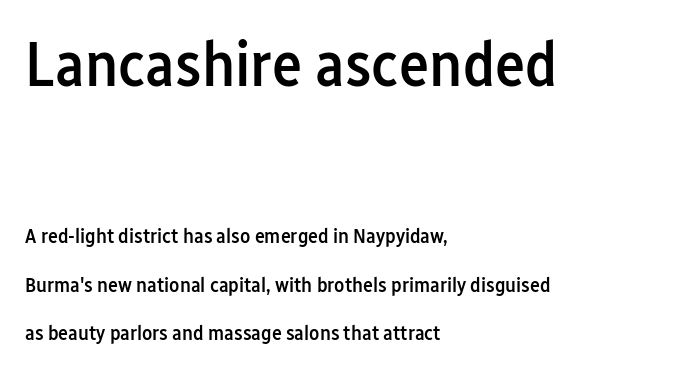
Q: Is the text bold? A: Semi-bold.
Q: Is the text italic (slanted)? A: No, it is upright.
Q: Is the typeface a serif or a sans-serif typeface? A: Sans-serif.
Q: Is the text underlined? A: No.
Q: How is the paragraph aligned? A: Left-aligned.
Q: Is the spacing between letters normal or unusually wide? A: Normal.
Q: Is the spacing between lines tight, normal or loose? A: Loose.
Q: Which block of text is set in a larger size, the first (top) or the second (bottom)? A: The first (top) one.
Q: Width (condensed, normal, or wide)? A: Condensed.
Q: Stroke contrast? A: Low.
Q: x-height? A: Medium.
Q: Monospaced? A: No.
